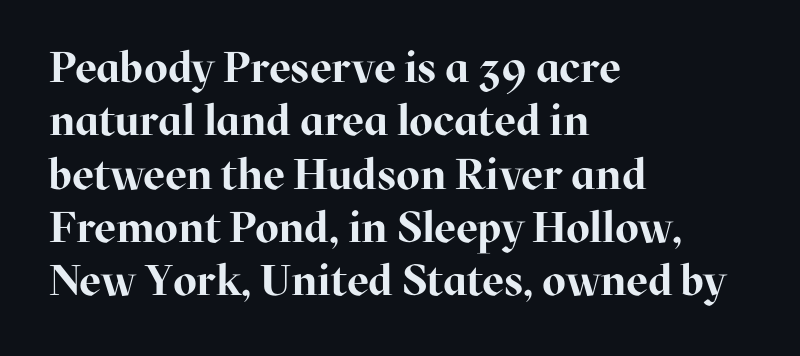
The foot of each line stays bare and open. A typesetter would mark this as roman, not italic. All the whitespace from short lines collects on the right. Tracking here is standard; glyphs follow each other at the usual distance. This sample has the flowing, uneven cadence of proportional lettering. Heft: maximum for text — a bold.
